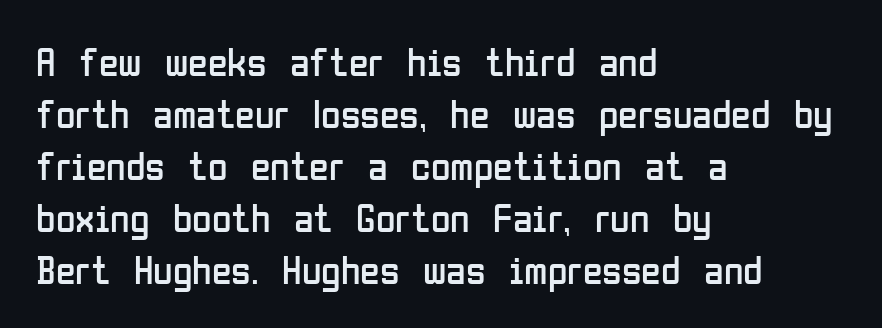
Q: Is the text bold? A: No.
Q: Is the text italic (slanted)? A: No, it is upright.
Q: Is the typeface a serif or a sans-serif typeface? A: Sans-serif.
Q: Is the text underlined? A: No.
Q: How is the paragraph aligned? A: Left-aligned.
Q: Is the spacing between letters normal or unusually wide? A: Normal.
Q: Is the spacing between lines tight, normal or loose? A: Normal.
Q: Width (condensed, normal, or wide)? A: Condensed.
Q: Stroke contrast? A: Low.
Q: x-height? A: Medium.
Q: Monospaced? A: No.
